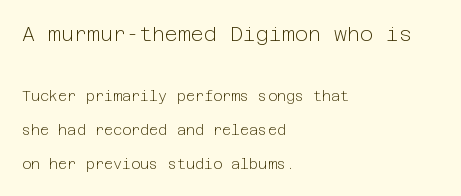
The image shows 20 px text type, upright; set left-aligned, loose line spacing (2.44x), normal letter spacing, not underlined; the first (top) block is 1.43x larger.
